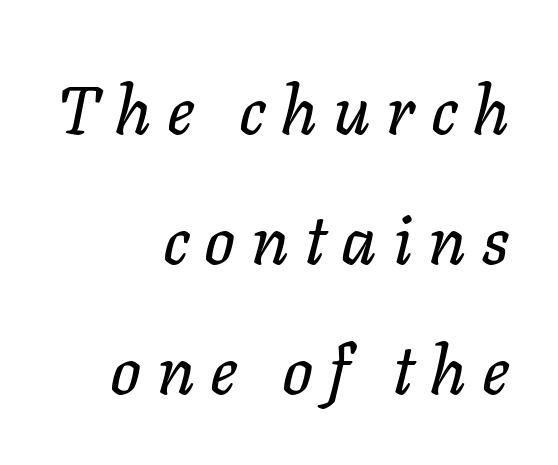
{"italic": "yes", "lean": "right", "slant_degrees": 11, "width": "normal", "stroke_contrast": "low", "x_height": "medium", "monospaced": "no", "underline": "no", "align": "right", "line_spacing": "loose", "line_spacing_ratio": 1.91, "letter_spacing": "wide", "letter_spacing_em": 0.23, "glyph_px": 68}
